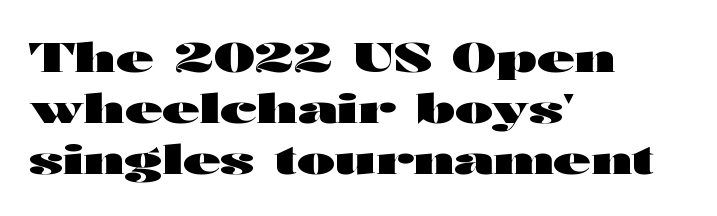
Q: Is the text bold? A: Yes.
Q: Is the text italic (slanted)? A: No, it is upright.
Q: Is the typeface a serif or a sans-serif typeface? A: Serif.
Q: Is the text underlined? A: No.
Q: How is the paragraph aligned? A: Left-aligned.
Q: Is the spacing between letters normal or unusually wide? A: Normal.
Q: Width (condensed, normal, or wide)? A: Wide.
Q: Stroke contrast? A: High.
Q: x-height? A: Medium.
Q: Monospaced? A: No.
